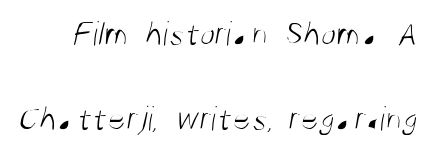
The area under the type is left untouched. The designer dialed line spacing up above the default. Are there feet on the stems? There aren't — it's a sans. A typesetter would call this proportional, since set widths differ per character.
